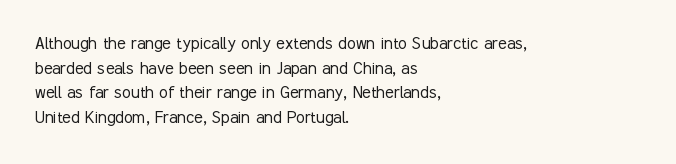
Q: Is the text bold? A: No.
Q: Is the text italic (slanted)? A: No, it is upright.
Q: Is the text underlined? A: No.
Q: How is the paragraph aligned? A: Left-aligned.
Q: Is the spacing between letters normal or unusually wide? A: Normal.
